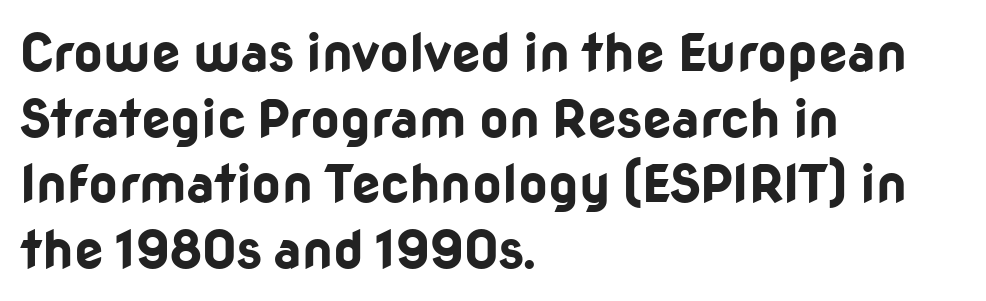
The image shows 52 px bold sans-serif type, upright; set left-aligned, normal line spacing (1.26x), normal letter spacing, not underlined; low stroke contrast and a medium x-height.
